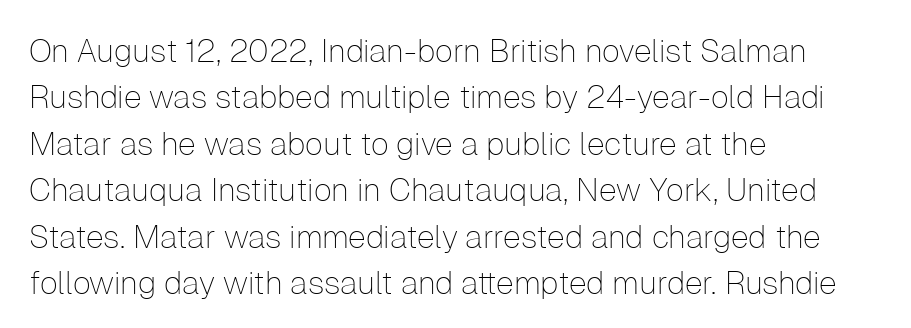
Q: Is the text bold? A: No.
Q: Is the text italic (slanted)? A: No, it is upright.
Q: Is the typeface a serif or a sans-serif typeface? A: Sans-serif.
Q: Is the text underlined? A: No.
Q: How is the paragraph aligned? A: Left-aligned.
Q: Is the spacing between letters normal or unusually wide? A: Normal.
Q: Is the spacing between lines tight, normal or loose? A: Normal.
Q: Width (condensed, normal, or wide)? A: Normal.
Q: Stroke contrast? A: Low.
Q: x-height? A: Medium.
Q: Monospaced? A: No.
